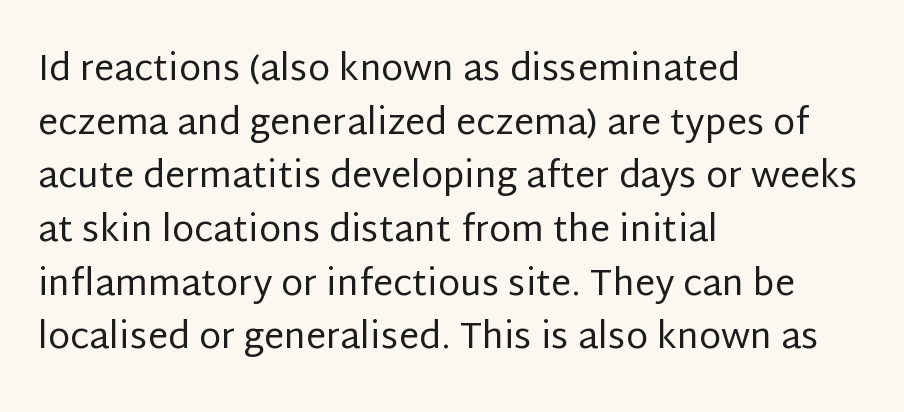
Bare-footed words on every line. Is this a fixed-width face? No — the glyphs have proportional, varying widths. There is no visible air inserted between adjacent glyphs. Summary of weight: not heavy and not bold. The text block is weighted toward the left margin, trailing off unevenly rightward.
